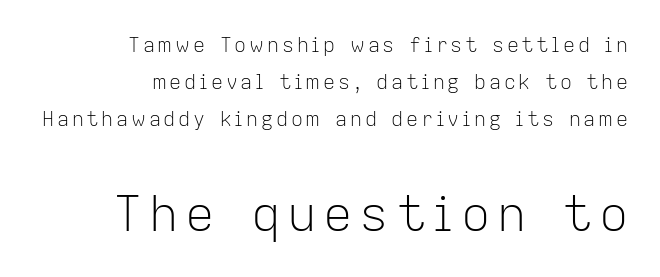
The image shows 49 px light sans-serif type, upright; set right-aligned, line spacing 1.86x, not underlined; the second (bottom) block is 2.45x larger; low stroke contrast and a medium x-height.
